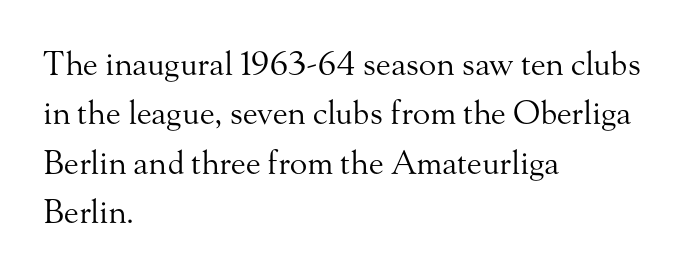
Descender tails drop into unmarked territory. These lines sit exactly where default settings would place them. The paragraph shown leans on its left margin. The passage shown is typeset with a serif family.
